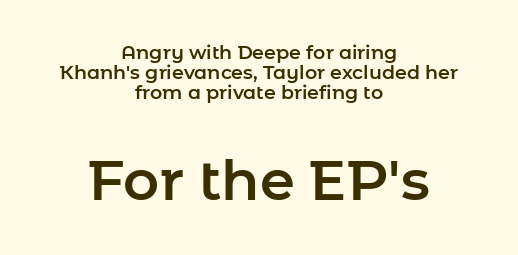
You can tell it's not italic because the verticals are truly vertical. Note the varied advance widths — an 'i' is clearly narrower than an 'm'. Nobody touched the tracking dial on this one. The passage shown is not underscored anywhere. Is the lower block the larger one? Yes — the lower block carries the bigger type.
